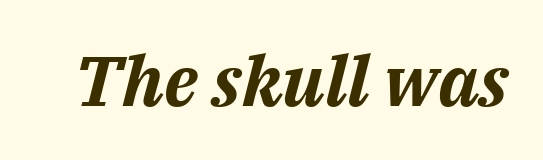
The image shows 70 px bold type, italic (leaning right); set normal letter spacing, not underlined; medium stroke contrast and a medium x-height.
